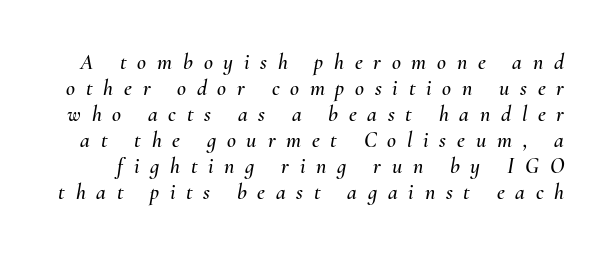
The image shows 22 px text type, italic (leaning right); set line spacing 1.18x, unusually wide letter spacing (+0.49 em), not underlined.
